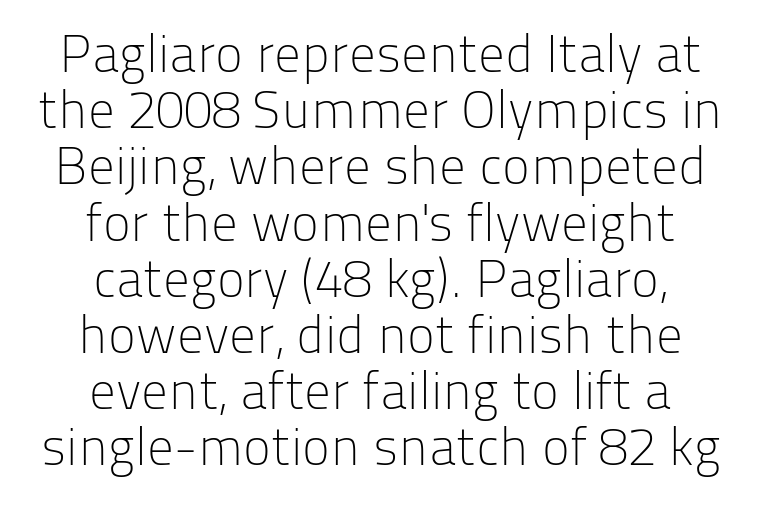
{"serif": "no", "italic": "no", "bold": "no", "weight": "light", "width": "normal", "stroke_contrast": "low", "x_height": "medium", "monospaced": "no", "underline": "no", "align": "center", "line_spacing": "tight", "line_spacing_ratio": 1.06, "letter_spacing": "normal", "letter_spacing_em": 0.0, "glyph_px": 53}
